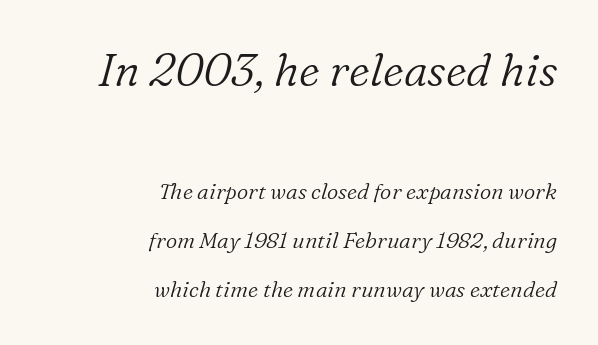
The image shows 45 px light serif type, italic (leaning right); set right-aligned, loose line spacing (2.23x), normal letter spacing, not underlined; the first (top) block is 2.05x larger; low stroke contrast and a medium x-height.
